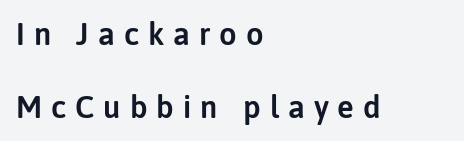
Note the varied advance widths — an 'i' is clearly narrower than an 'm'. What kind of face is this? One without serifs — a sans. You could only call the tracking loose — the letters float apart. The axis of the letterforms is exactly vertical. Has an underline been added? It has not.
